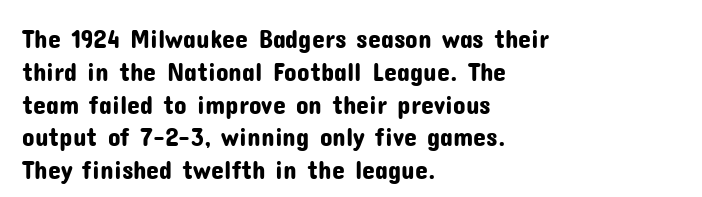
Each new line begins a customary step beneath the previous one. The passage shown is not underscored anywhere. Unlike italic type, these characters show no tilt at all. Casual observation: everything's shoved over to the left.
